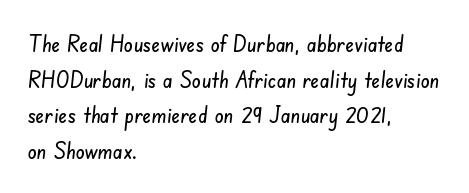
The image shows 23 px text type; set left-aligned, normal line spacing (1.55x), normal letter spacing, not underlined.
